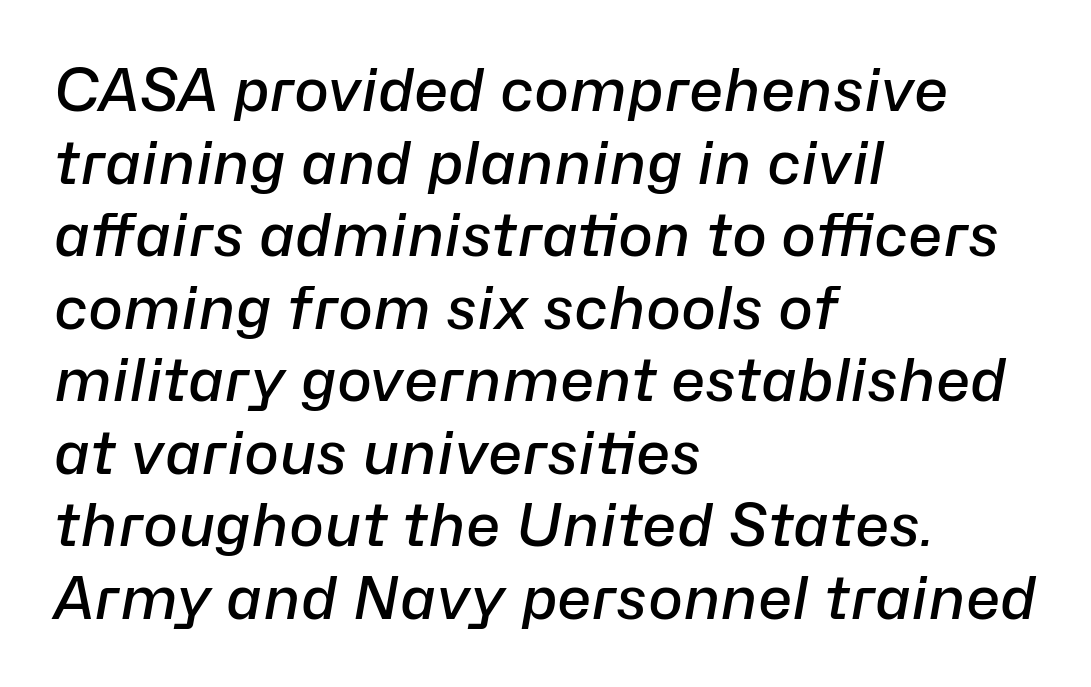
Q: Is the text bold? A: Semi-bold.
Q: Is the text italic (slanted)? A: Yes, it leans right by about 10 degrees.
Q: Is the text underlined? A: No.
Q: How is the paragraph aligned? A: Left-aligned.
Q: Is the spacing between letters normal or unusually wide? A: Normal.
Q: Width (condensed, normal, or wide)? A: Normal.
Q: Stroke contrast? A: Low.
Q: x-height? A: Medium.
Q: Monospaced? A: No.
